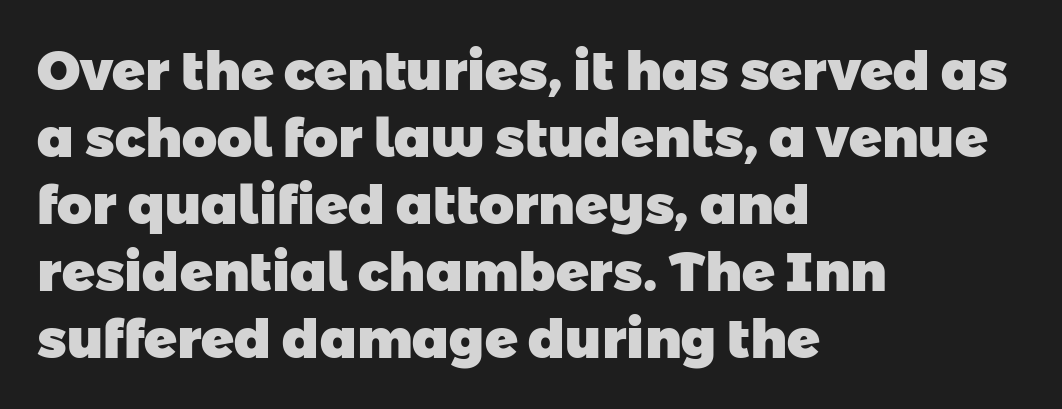
Q: Is the text bold? A: Yes.
Q: Is the typeface a serif or a sans-serif typeface? A: Sans-serif.
Q: Is the text underlined? A: No.
Q: How is the paragraph aligned? A: Left-aligned.
Q: Is the spacing between letters normal or unusually wide? A: Normal.
Q: Width (condensed, normal, or wide)? A: Normal.
Q: Stroke contrast? A: Low.
Q: x-height? A: Medium.
Q: Monospaced? A: No.
